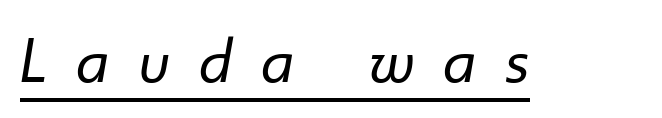
{"italic": "yes", "lean": "right", "slant_degrees": 10, "bold": "no", "weight": "regular", "width": "normal", "stroke_contrast": "low", "x_height": "small", "monospaced": "no", "underline": "yes", "letter_spacing": "wide", "letter_spacing_em": 0.47, "glyph_px": 66}
